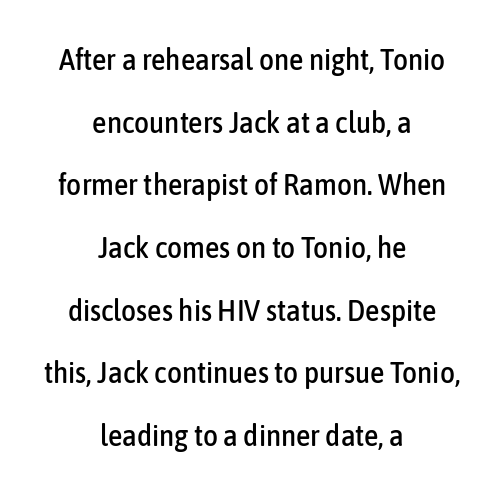
The image shows 29 px condensed sans-serif type, upright; set centered, loose line spacing (2.16x), normal letter spacing, not underlined; low stroke contrast and a medium x-height.
